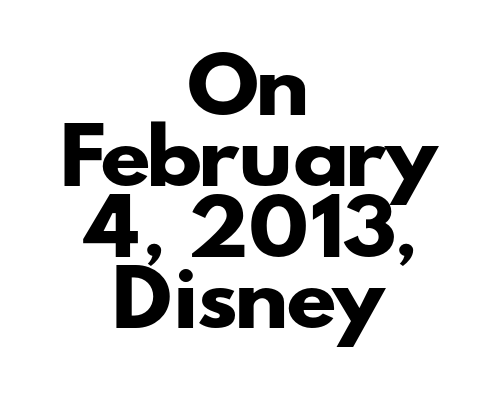
Q: Is the text bold? A: Yes.
Q: Is the typeface a serif or a sans-serif typeface? A: Sans-serif.
Q: Is the text underlined? A: No.
Q: How is the paragraph aligned? A: Centered.
Q: Is the spacing between letters normal or unusually wide? A: Normal.
Q: Is the spacing between lines tight, normal or loose? A: Tight.
Q: Width (condensed, normal, or wide)? A: Wide.
Q: Stroke contrast? A: Low.
Q: x-height? A: Small.
Q: Monospaced? A: No.
